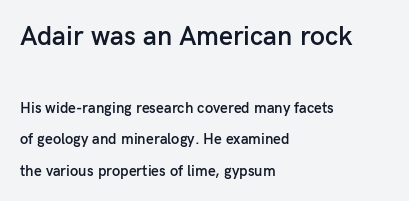
The image shows 27 px text type, upright; set left-aligned, loose line spacing (2.11x), normal letter spacing, not underlined; the first (top) block is 1.8x larger.
